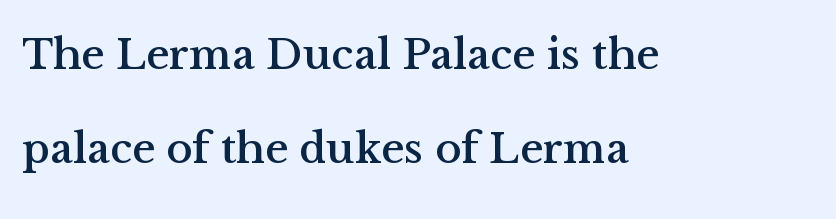
Widely set lines give the paragraph a tall, airy silhouette. Anything drawn beneath the words? Only blank space. This is the regular roman posture of the typeface. Old-style or modern, the face here clearly has serifs.
